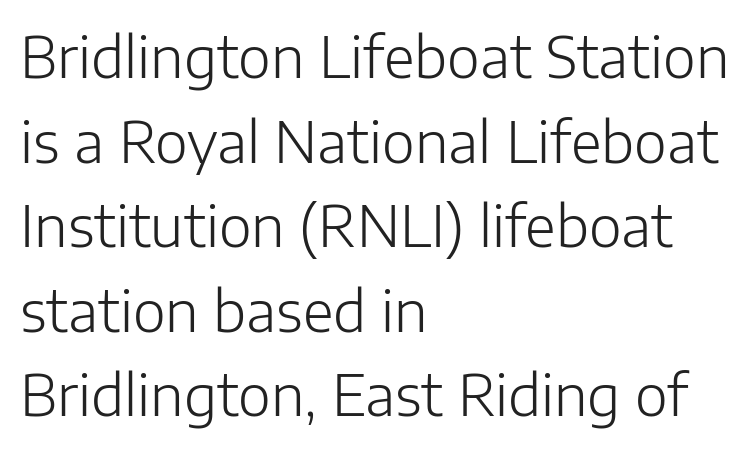
Q: Is the text bold? A: No.
Q: Is the text italic (slanted)? A: No, it is upright.
Q: Is the typeface a serif or a sans-serif typeface? A: Sans-serif.
Q: Is the text underlined? A: No.
Q: How is the paragraph aligned? A: Left-aligned.
Q: Is the spacing between letters normal or unusually wide? A: Normal.
Q: Is the spacing between lines tight, normal or loose? A: Normal.
Q: Width (condensed, normal, or wide)? A: Normal.
Q: Stroke contrast? A: Low.
Q: x-height? A: Medium.
Q: Monospaced? A: No.
